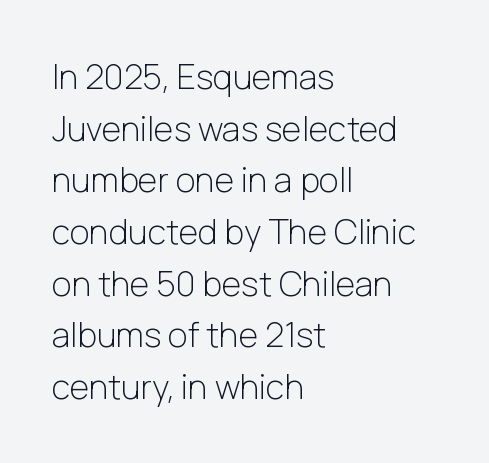
Q: Is the text bold? A: No.
Q: Is the text italic (slanted)? A: No, it is upright.
Q: Is the typeface a serif or a sans-serif typeface? A: Sans-serif.
Q: Is the text underlined? A: No.
Q: How is the paragraph aligned? A: Left-aligned.
Q: Is the spacing between letters normal or unusually wide? A: Normal.
Q: Is the spacing between lines tight, normal or loose? A: Normal.
Q: Width (condensed, normal, or wide)? A: Normal.
Q: Stroke contrast? A: Low.
Q: x-height? A: Medium.
Q: Monospaced? A: No.
